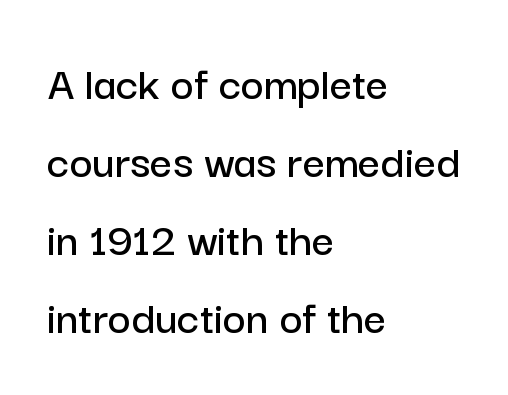
{"serif": "no", "italic": "no", "width": "normal", "stroke_contrast": "low", "x_height": "medium", "monospaced": "no", "underline": "no", "align": "left", "line_spacing": "normal", "line_spacing_ratio": 1.59, "letter_spacing": "normal", "letter_spacing_em": 0.0, "glyph_px": 49}
